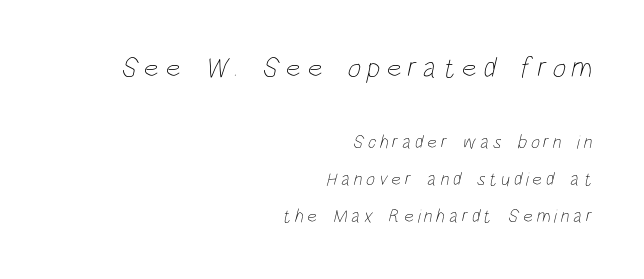
Teacher's note: observe the even right margin — that is flush-right alignment. The designer gave the opening block more size than the closing block. Think of a printed novel: that variable character pitch is what you see here. Rule under the text: the space is simply empty. There is plenty of visible air inserted between adjacent glyphs. Baseline-to-baseline distance is far greater than the letter height.
